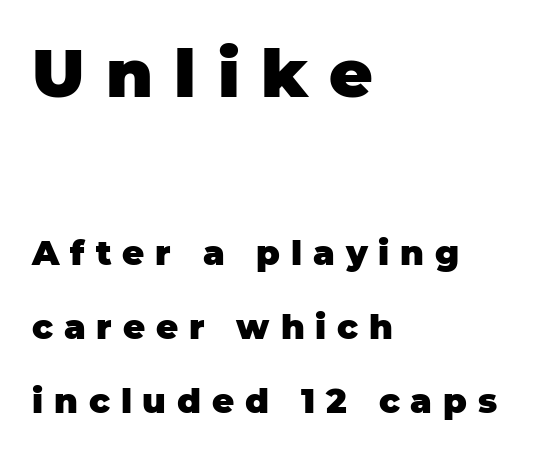
Examine the stroke ends and you'll find no serifs. Successive baselines arrive slowly, with a big drop between each. Varying glyph widths throughout — classic text-font behaviour. The lines in this sample share a left origin and differ only in where they stop.
